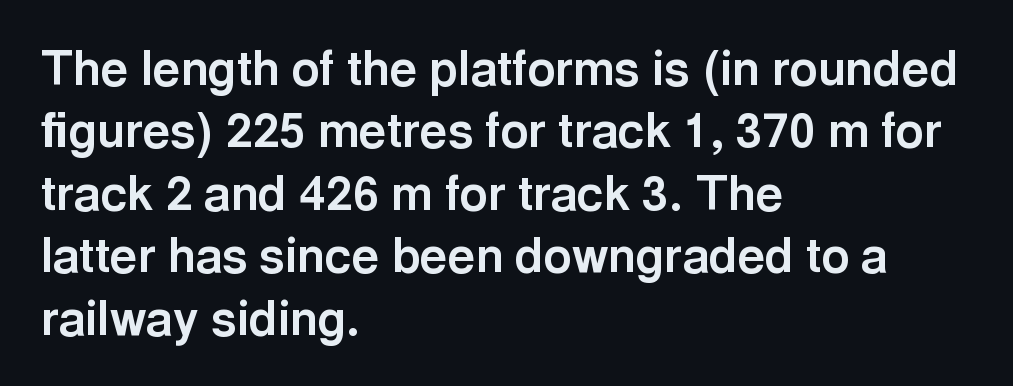
No extra tracking has been applied to these lines. In terms of leading, this rendering sits right in the middle. The paragraph shown leans on its left margin. The designer went with a sans here, leaving each stem footless. Notice how the stems are strictly vertical — no italics here. Strong, thick strokes mark this as bold type.
